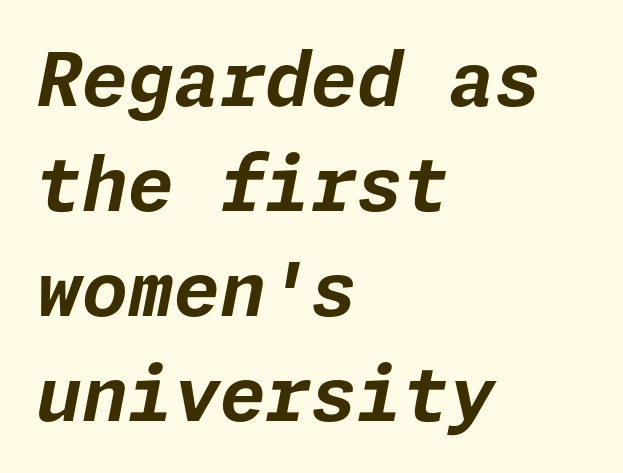
Compared with a centered layout, this one pins lines to the left instead. Bare-footed words on every line. Tall strokes in this sample are angled rather than plumb. The leading is moderate, giving the passage an even texture. This is heavy type, rendered in bold. Words appear dense and cohesive because spacing is normal.
